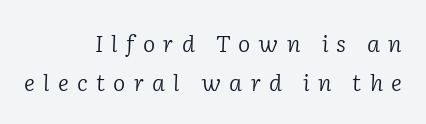
{"italic": "yes", "lean": "right", "slant_degrees": 2, "bold": "no", "underline": "no", "align": "right", "line_spacing_ratio": 1.71, "letter_spacing": "wide", "letter_spacing_em": 0.36, "glyph_px": 23}
